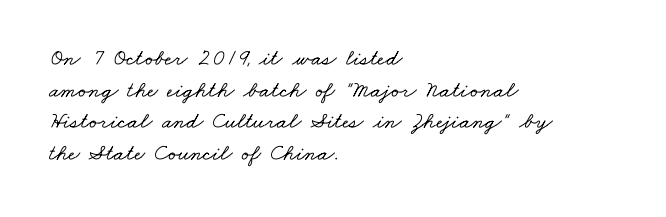
Q: Is the text underlined? A: No.
Q: How is the paragraph aligned? A: Left-aligned.
Q: Is the spacing between letters normal or unusually wide? A: Normal.
Q: Is the spacing between lines tight, normal or loose? A: Normal.
